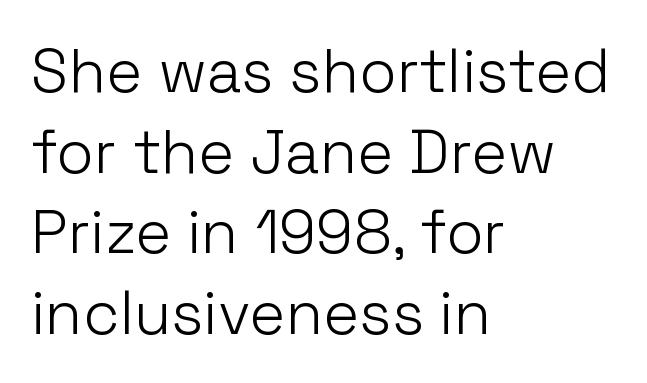
Q: Is the text bold? A: No.
Q: Is the text italic (slanted)? A: No, it is upright.
Q: Is the typeface a serif or a sans-serif typeface? A: Sans-serif.
Q: Is the text underlined? A: No.
Q: How is the paragraph aligned? A: Left-aligned.
Q: Is the spacing between letters normal or unusually wide? A: Normal.
Q: Is the spacing between lines tight, normal or loose? A: Normal.
Q: Width (condensed, normal, or wide)? A: Normal.
Q: Stroke contrast? A: Low.
Q: x-height? A: Medium.
Q: Monospaced? A: No.
